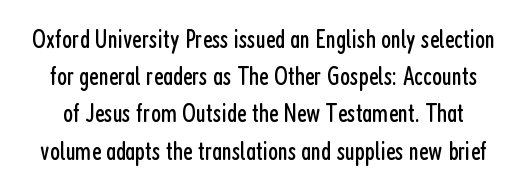
The letters stand straight up with perfectly vertical stems. The baseline area is clear. Characters follow at the spacing the type designer built in. Letters have the restrained weight of plain body copy at most. The line-height multiplier appears to be the usual default.
